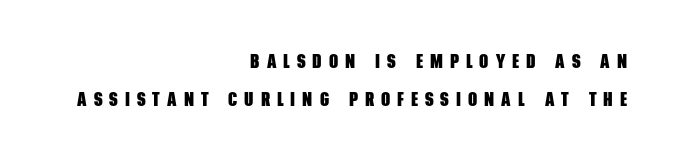
The image shows 20 px bold type; set right-aligned, line spacing 1.89x, unusually wide letter spacing (+0.35 em), not underlined.
